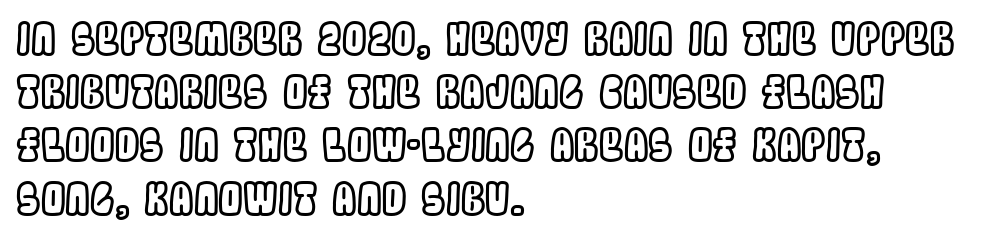
{"italic": "no", "width": "condensed", "x_height": "large", "monospaced": "no", "underline": "no", "align": "left", "line_spacing_ratio": 1.21, "letter_spacing": "normal", "letter_spacing_em": 0.0, "glyph_px": 44}
